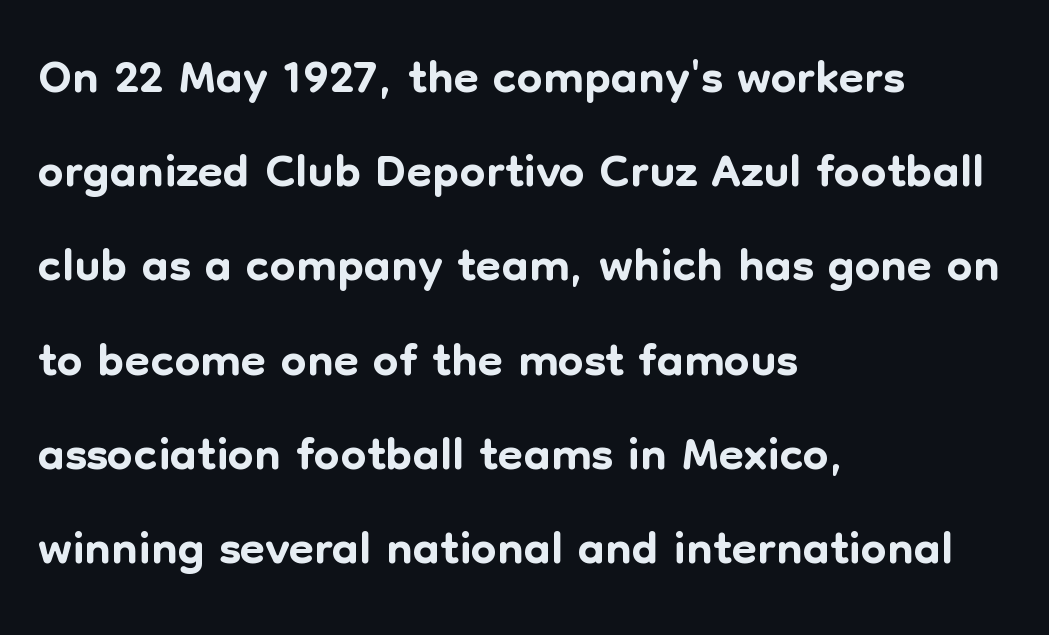
The type family on display is of the sans-serif kind. The letterforms sit shoulder to shoulder at normal distance. The block of text has a typical density, with ordinary space between rows. This is roman type, the default non-slanted kind. Character widths vary here, with narrow letters taking less room than wide ones.
